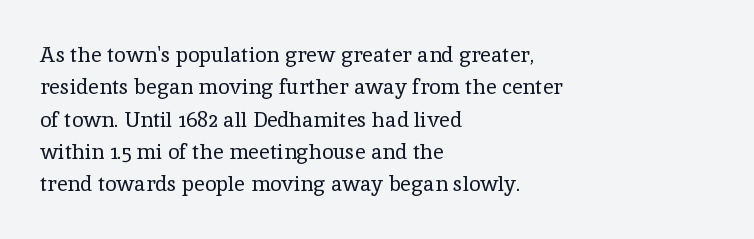
The image shows 21 px text type, upright; set left-aligned, normal line spacing (1.54x), normal letter spacing, not underlined.
